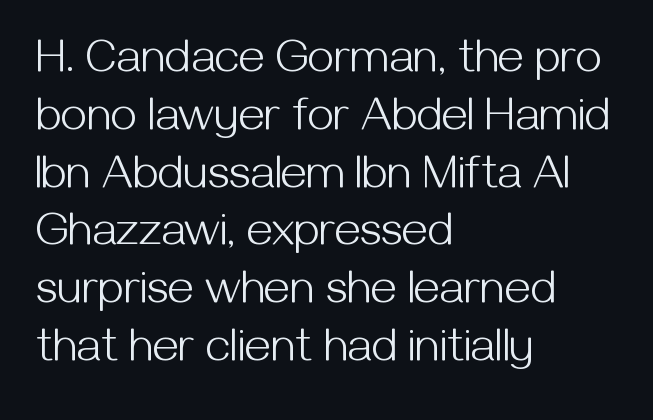
These lines stack with their left ends in a neat column. The glyphs in this specimen are sans serif. Inter-character spacing is left at the font's built-in metrics. Is this a heavy cut? Hardly; it is regular or lighter.
